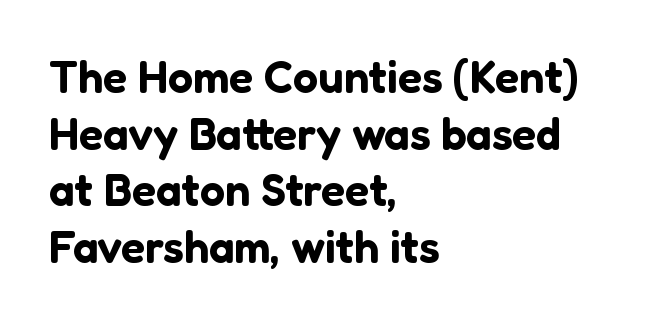
{"serif": "no", "italic": "no", "width": "normal", "stroke_contrast": "low", "x_height": "medium", "monospaced": "no", "underline": "no", "align": "left", "line_spacing": "normal", "line_spacing_ratio": 1.26, "letter_spacing": "normal", "letter_spacing_em": 0.0, "glyph_px": 45}
